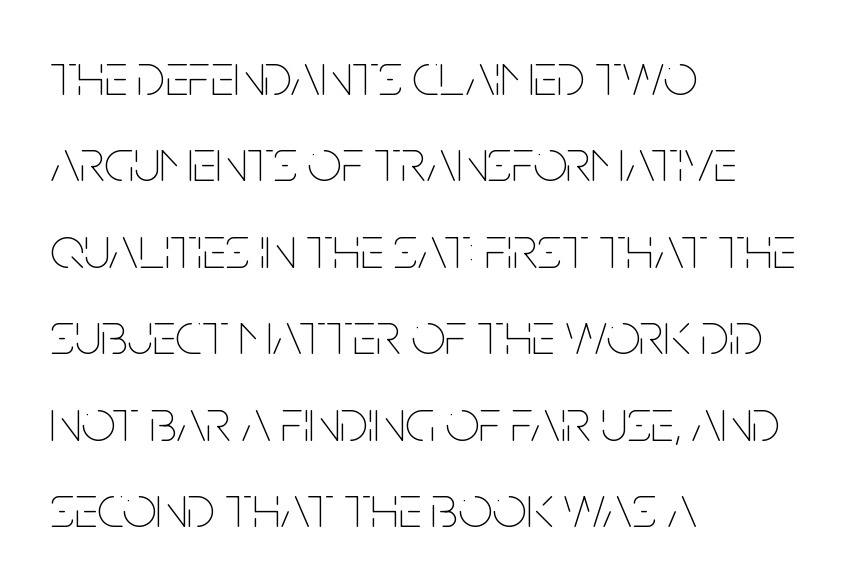
Each letter keeps its own natural width here, so spacing adapts to shape. Nothing heavy about these letters — not bold at all. If you drew a ruler down the left edge, every line would touch it. The letters stand upright; this is a roman face.
